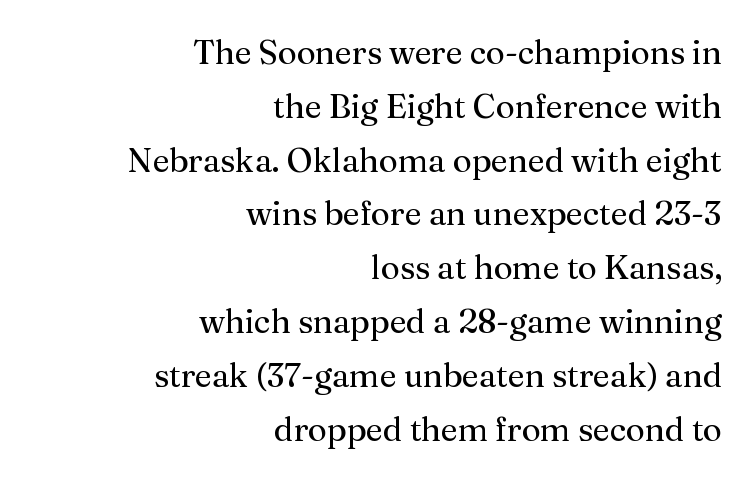
{"serif": "yes", "italic": "no", "bold": "no", "weight": "regular", "width": "normal", "stroke_contrast": "medium", "x_height": "medium", "monospaced": "no", "underline": "no", "align": "right", "line_spacing": "normal", "line_spacing_ratio": 1.63, "letter_spacing": "normal", "letter_spacing_em": 0.0, "glyph_px": 33}
